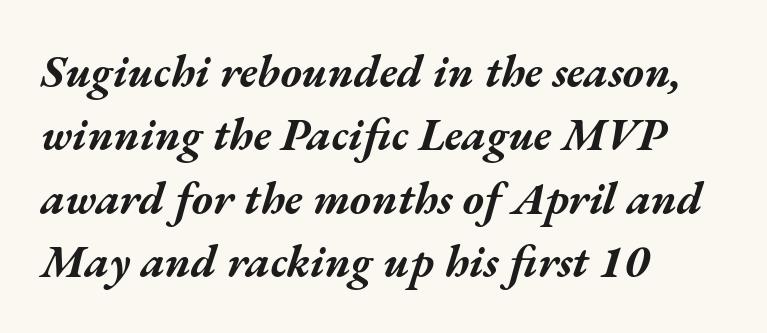
{"italic": "yes", "lean": "right", "slant_degrees": 17, "bold": "yes", "weight": "bold", "width": "wide", "stroke_contrast": "medium", "x_height": "medium", "monospaced": "no", "underline": "no", "align": "left", "line_spacing": "normal", "line_spacing_ratio": 1.41, "letter_spacing": "normal", "letter_spacing_em": 0.0, "glyph_px": 45}
